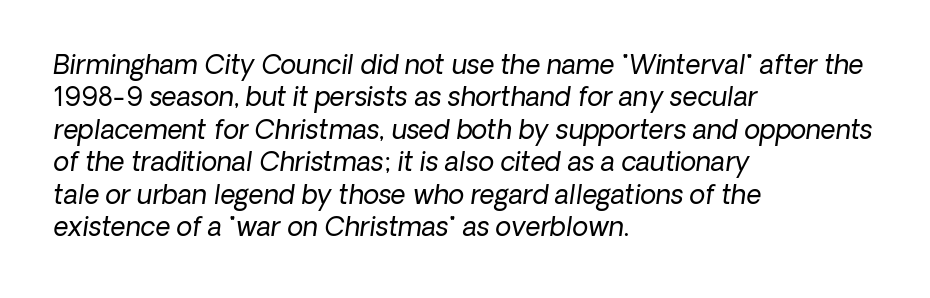
{"bold": "no", "underline": "no", "align": "left", "line_spacing": "normal", "line_spacing_ratio": 1.25, "letter_spacing": "normal", "letter_spacing_em": 0.0, "glyph_px": 26}
